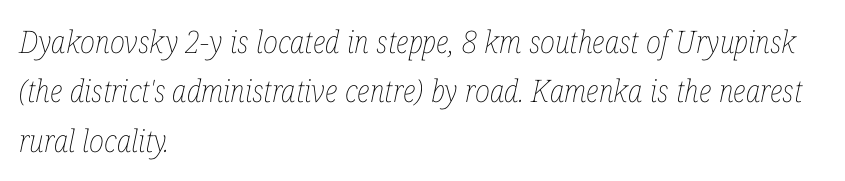
The image shows 31 px thin, condensed type, italic (leaning right); set left-aligned, normal line spacing (1.59x), normal letter spacing, not underlined; low stroke contrast and a medium x-height.
